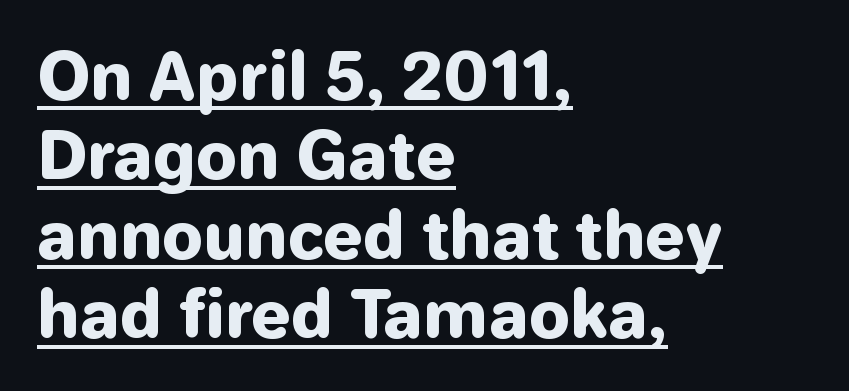
{"serif": "no", "italic": "no", "bold": "yes", "weight": "heavy", "width": "normal", "stroke_contrast": "low", "x_height": "medium", "monospaced": "no", "underline": "yes", "align": "left", "line_spacing_ratio": 1.24, "letter_spacing": "normal", "letter_spacing_em": 0.0, "glyph_px": 64}
